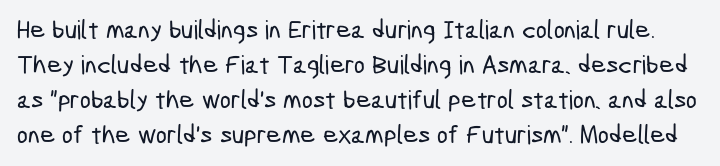
Q: Is the text underlined? A: No.
Q: Is the spacing between letters normal or unusually wide? A: Normal.
Q: Is the spacing between lines tight, normal or loose? A: Normal.
